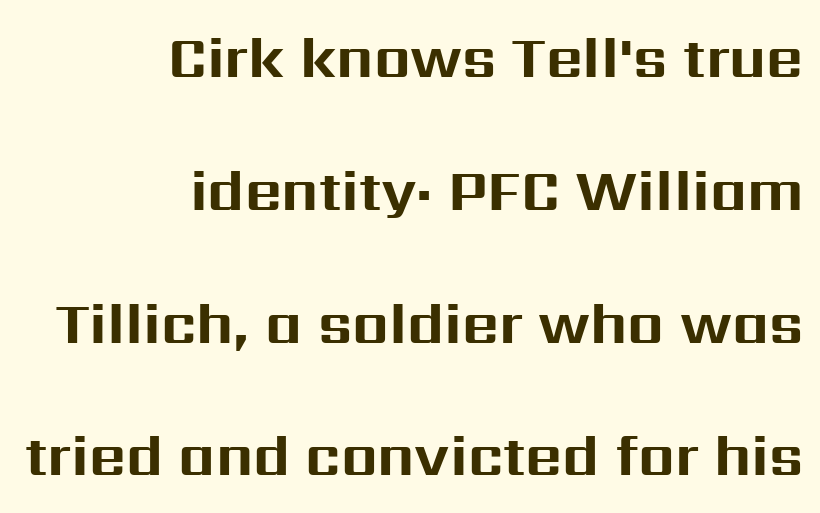
The letters carry no serifs — their stems end cleanly without finishing strokes. Caption: bold face, heavy strokes. Check the space under the baseline: it is left empty. Note the varied advance widths — an 'i' is clearly narrower than an 'm'. Honestly, the rows look like they've been pulled way apart. This is the regular roman posture of the typeface.
